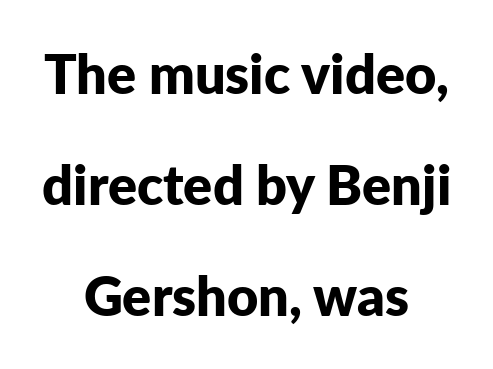
{"serif": "no", "italic": "no", "bold": "yes", "weight": "bold", "width": "normal", "stroke_contrast": "low", "x_height": "medium", "monospaced": "no", "underline": "no", "align": "center", "line_spacing": "loose", "line_spacing_ratio": 2.06, "letter_spacing": "normal", "letter_spacing_em": 0.0, "glyph_px": 54}
